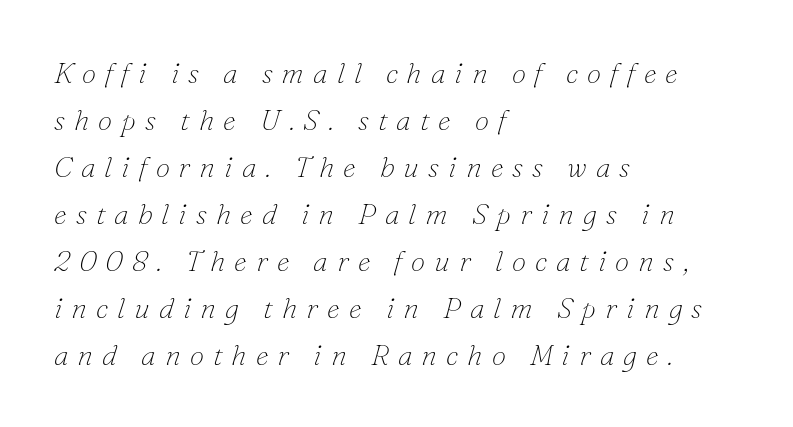
The image shows 29 px thin serif type, italic (leaning right); set left-aligned, normal line spacing (1.62x), unusually wide letter spacing (+0.31 em), not underlined; low stroke contrast and a small x-height.
